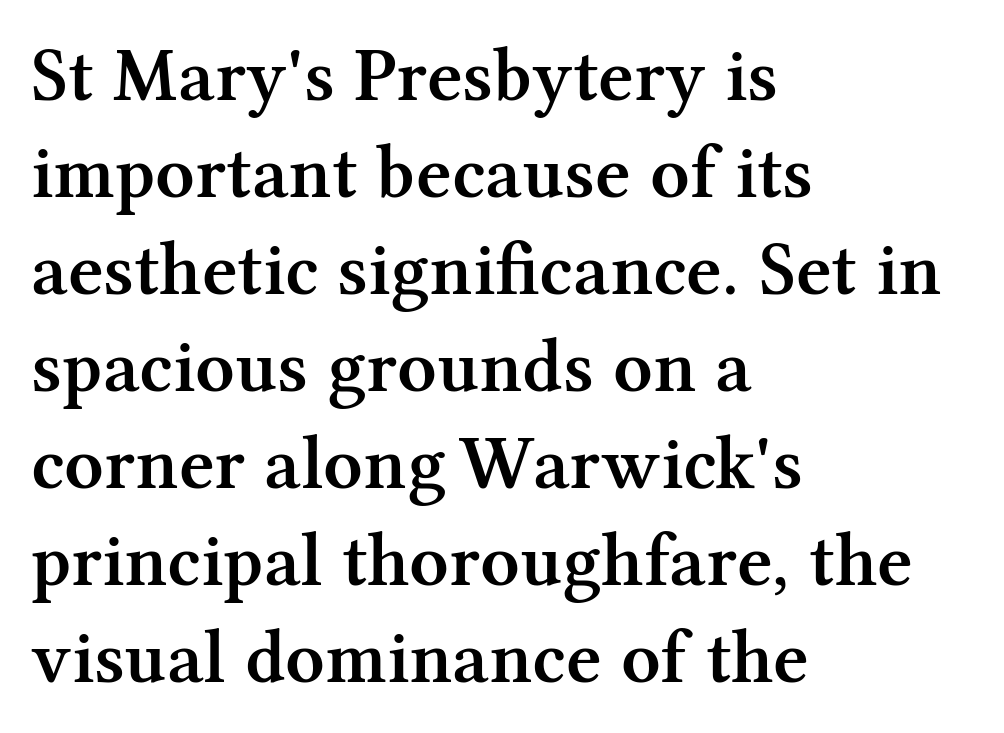
In terms of weight, the rendering is demibold, just under bold. Italic? Not at all — the glyphs are vertical. The text was rendered using a seriffed face with decorative stroke endings. Between one letter and the next there's only the usual sliver of space.
